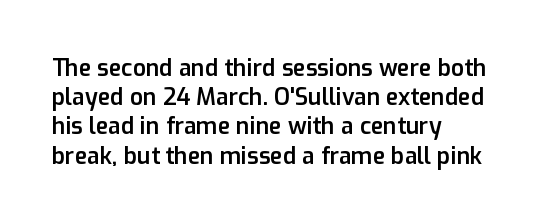
Q: Is the text bold? A: Semi-bold.
Q: Is the text italic (slanted)? A: No, it is upright.
Q: Is the text underlined? A: No.
Q: How is the paragraph aligned? A: Left-aligned.
Q: Is the spacing between letters normal or unusually wide? A: Normal.
Q: Is the spacing between lines tight, normal or loose? A: Normal.
